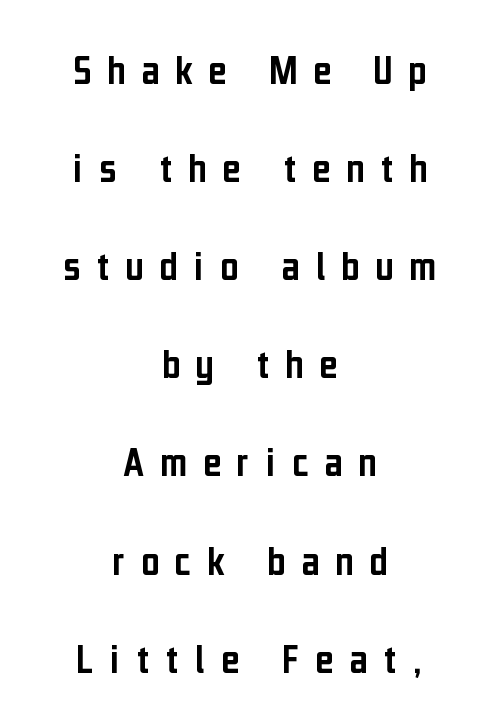
Q: Is the text italic (slanted)? A: No, it is upright.
Q: Is the typeface a serif or a sans-serif typeface? A: Sans-serif.
Q: Is the text underlined? A: No.
Q: How is the paragraph aligned? A: Centered.
Q: Is the spacing between letters normal or unusually wide? A: Unusually wide.
Q: Is the spacing between lines tight, normal or loose? A: Loose.
Q: Width (condensed, normal, or wide)? A: Condensed.
Q: Stroke contrast? A: Low.
Q: x-height? A: Medium.
Q: Monospaced? A: No.
